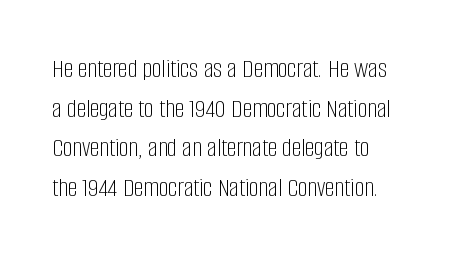
{"italic": "no", "bold": "no", "underline": "no", "line_spacing": "normal", "line_spacing_ratio": 1.47, "letter_spacing": "normal", "letter_spacing_em": 0.0, "glyph_px": 27}
